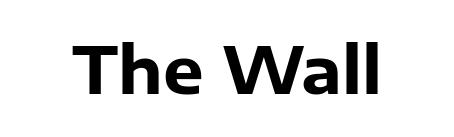
Between one letter and the next there's only the usual sliver of space. Note the varied advance widths — an 'i' is clearly narrower than an 'm'. Rendered with straight, roman letterforms. Beneath every word, the page is bare. Plenty of ink on the page — the face is bold.
